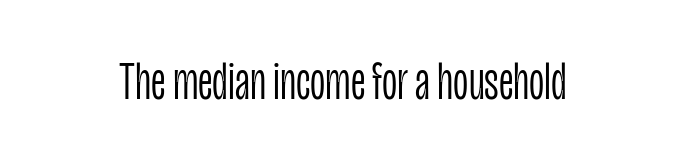
{"serif": "no", "italic": "no", "bold": "no", "weight": "light", "width": "condensed", "stroke_contrast": "low", "x_height": "large", "monospaced": "no", "underline": "no", "letter_spacing": "normal", "letter_spacing_em": 0.0, "glyph_px": 53}
